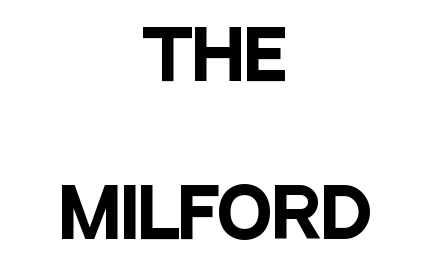
Heavy-handed strokes throughout: this text is bold. Nothing sits at the stroke ends, so this counts as sans-serif. Inter-character spacing is left at the font's built-in metrics. Upright lettering throughout. In terms of leading, this rendering errs on the spacious side.
